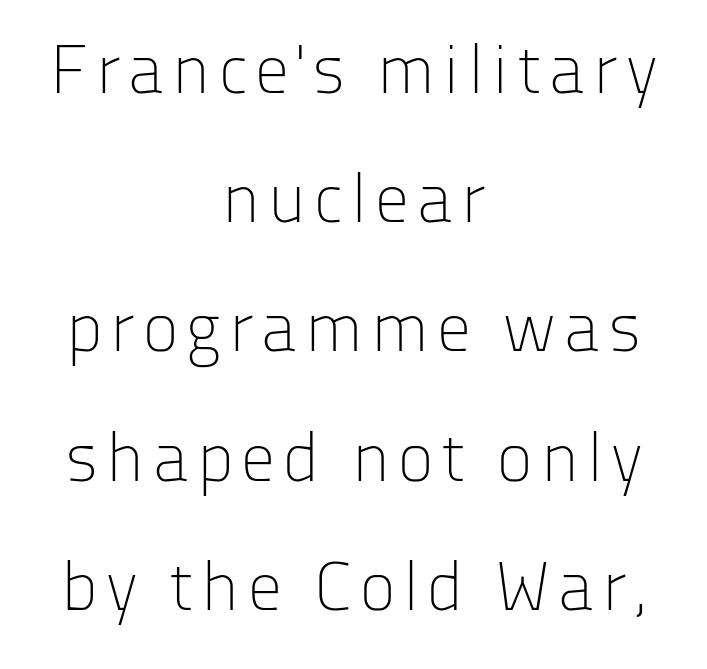
{"serif": "no", "italic": "no", "bold": "no", "weight": "light", "width": "normal", "stroke_contrast": "low", "x_height": "medium", "monospaced": "no", "underline": "no", "align": "center", "line_spacing": "loose", "line_spacing_ratio": 1.9, "glyph_px": 68}
